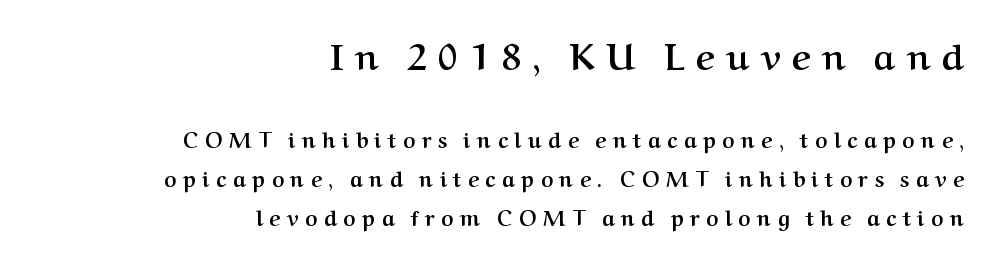
It's the straight-up-and-down kind of type. Alignment: flush right. Note the varied advance widths — an 'i' is clearly narrower than an 'm'. Check the space under the baseline: it is left empty. The rendering shows small feet on the letterforms — a serif design.
